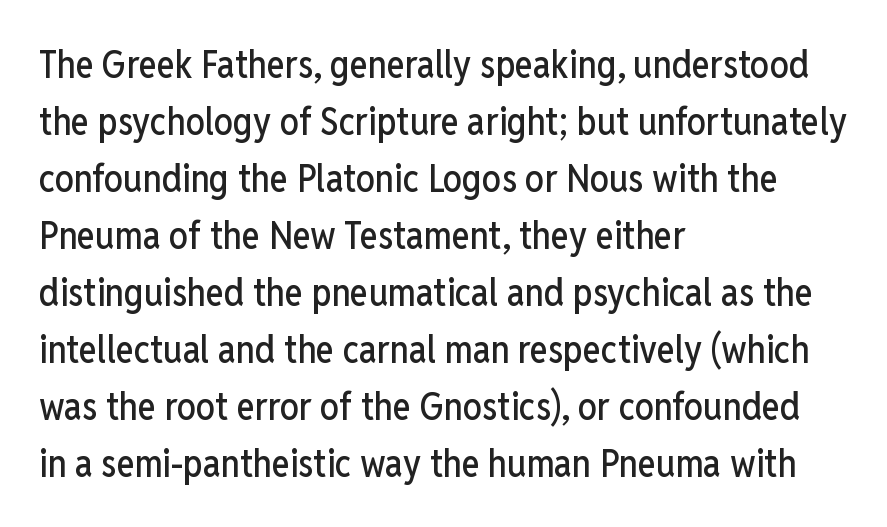
Line spacing here is normal. Nope, no serifs anywhere on these letters. This is roman type, the default non-slanted kind. Lines of text with bare space underneath. Is this a fixed-width face? No — the glyphs have proportional, varying widths. Tracking here is standard; glyphs follow each other at the usual distance.
